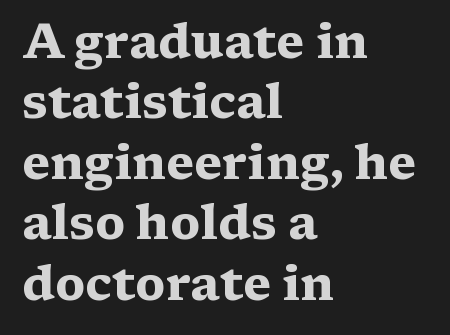
This rendering employs a face with finishing strokes, i.e., a serif. A typesetter would call this leading conventional body-copy spacing. Every character sits straight up, as roman type does. Does the weight exceed regular? Yes, all the way to bold. Lines of text with bare space underneath. These lines stack with their left ends in a neat column.
